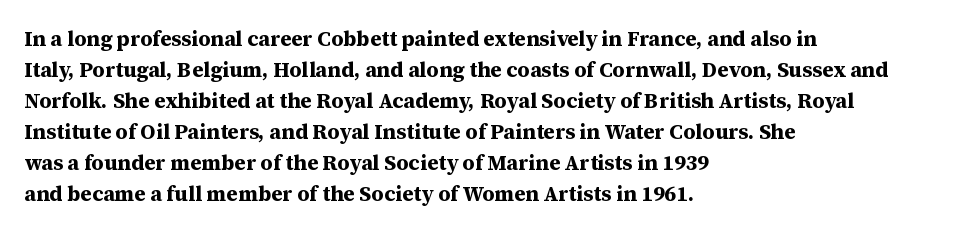
{"italic": "no", "bold": "yes", "underline": "no", "align": "left", "line_spacing": "normal", "line_spacing_ratio": 1.48, "letter_spacing": "normal", "letter_spacing_em": 0.0, "glyph_px": 21}
